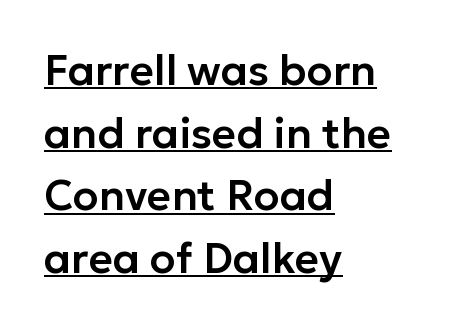
Q: Is the text italic (slanted)? A: No, it is upright.
Q: Is the typeface a serif or a sans-serif typeface? A: Sans-serif.
Q: Is the text underlined? A: Yes.
Q: How is the paragraph aligned? A: Left-aligned.
Q: Is the spacing between letters normal or unusually wide? A: Normal.
Q: Is the spacing between lines tight, normal or loose? A: Normal.
Q: Width (condensed, normal, or wide)? A: Normal.
Q: Stroke contrast? A: Low.
Q: x-height? A: Medium.
Q: Monospaced? A: No.
